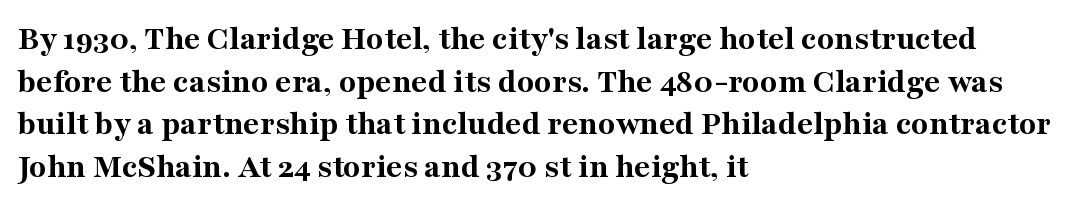
The image shows 35 px bold serif type, upright; set left-aligned, line spacing 1.22x, normal letter spacing, not underlined; medium stroke contrast and a medium x-height.
